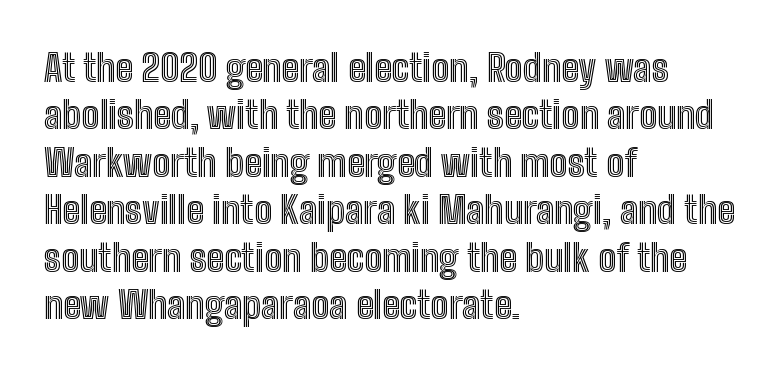
The image shows 38 px condensed type, upright; set left-aligned, normal line spacing (1.25x), normal letter spacing, not underlined; a medium x-height.
